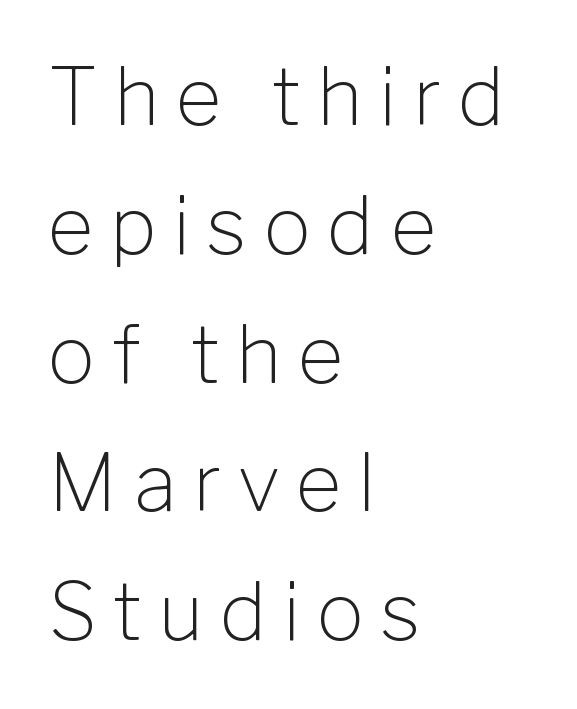
The font family rendered here belongs to the sans-serif group. Vertical stems look standard width or narrower in stroke. Which margin do the lines hug? The left one — the right edge is uneven. Ordinary non-slanted type is in use.
